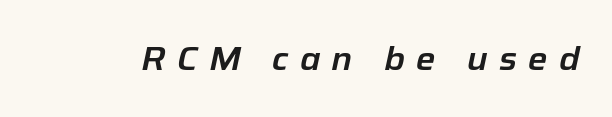
Descenders are the only things crossing below the line. The passage shown has open, widely tracked lettering throughout. Posture: slanted. Character widths vary here, with narrow letters taking less room than wide ones.
